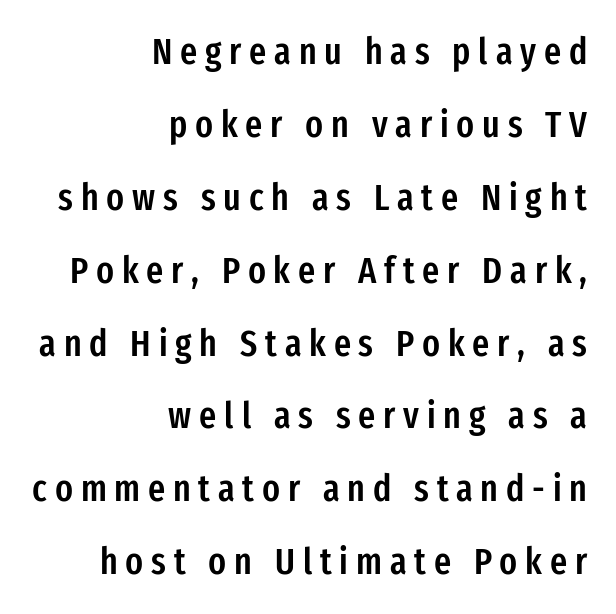
Q: Is the text bold? A: Semi-bold.
Q: Is the text italic (slanted)? A: No, it is upright.
Q: Is the typeface a serif or a sans-serif typeface? A: Sans-serif.
Q: Is the text underlined? A: No.
Q: How is the paragraph aligned? A: Right-aligned.
Q: Is the spacing between letters normal or unusually wide? A: Unusually wide.
Q: Is the spacing between lines tight, normal or loose? A: Loose.
Q: Width (condensed, normal, or wide)? A: Condensed.
Q: Stroke contrast? A: Low.
Q: x-height? A: Medium.
Q: Monospaced? A: No.
